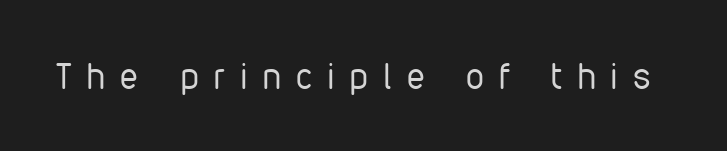
{"serif": "no", "italic": "no", "bold": "no", "weight": "regular", "width": "condensed", "stroke_contrast": "low", "x_height": "medium", "monospaced": "no", "underline": "no", "letter_spacing": "wide", "letter_spacing_em": 0.42, "glyph_px": 36}
